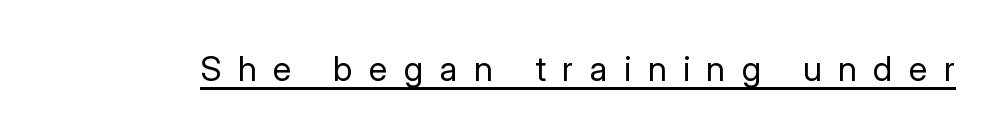
The line texture is sparse and dotted thanks to wide tracking. The passage shown is typed in a proportional face where columns would drift. The text was rendered using a sans face with plain stroke endings. The face looks like a standard text weight, possibly lighter. The glyphs are accompanied by a horizontal stroke just below them. Every stem runs plumb, perpendicular to the baseline.
